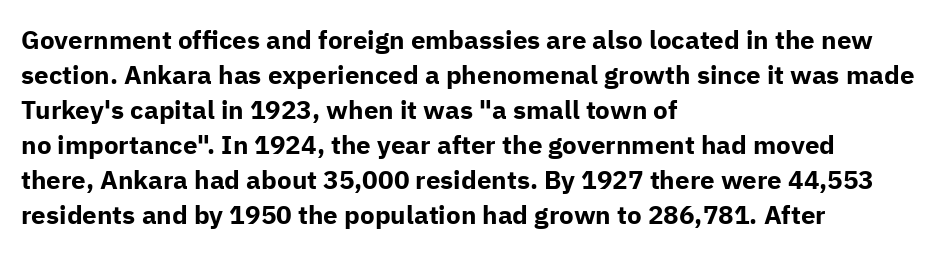
The image shows 26 px bold type, upright; set left-aligned, normal line spacing (1.35x), normal letter spacing, not underlined.
